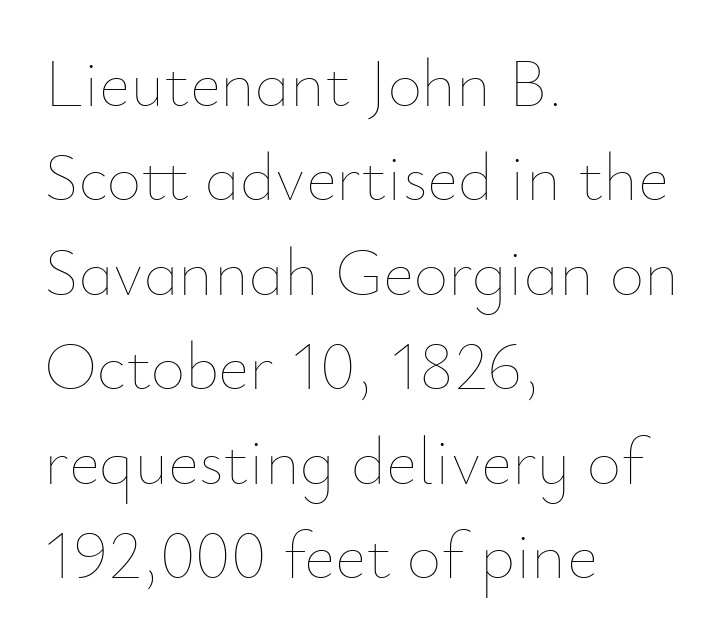
Q: Is the text bold? A: No.
Q: Is the text italic (slanted)? A: No, it is upright.
Q: Is the text underlined? A: No.
Q: How is the paragraph aligned? A: Left-aligned.
Q: Is the spacing between letters normal or unusually wide? A: Normal.
Q: Is the spacing between lines tight, normal or loose? A: Normal.
Q: Width (condensed, normal, or wide)? A: Normal.
Q: Stroke contrast? A: Low.
Q: x-height? A: Small.
Q: Monospaced? A: No.
